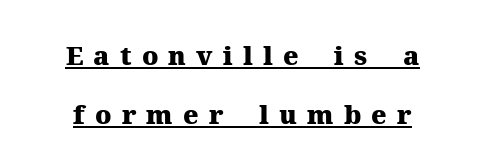
The image shows 26 px bold type, upright; set loose line spacing (2.28x), unusually wide letter spacing (+0.39 em), underlined.
